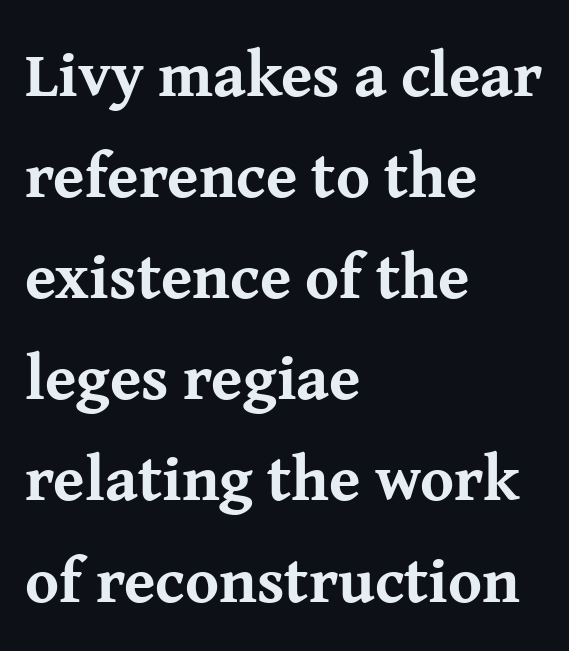
The image shows 64 px bold serif type, upright; set left-aligned, normal line spacing (1.58x), normal letter spacing, not underlined; medium stroke contrast and a medium x-height.
